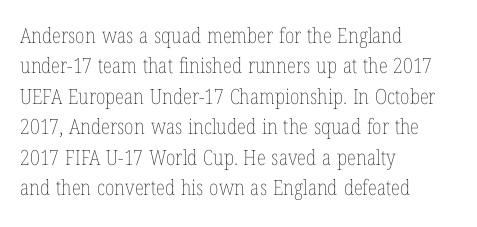
The image shows 21 px text type, upright; set left-aligned, normal line spacing (1.45x), normal letter spacing, not underlined.
